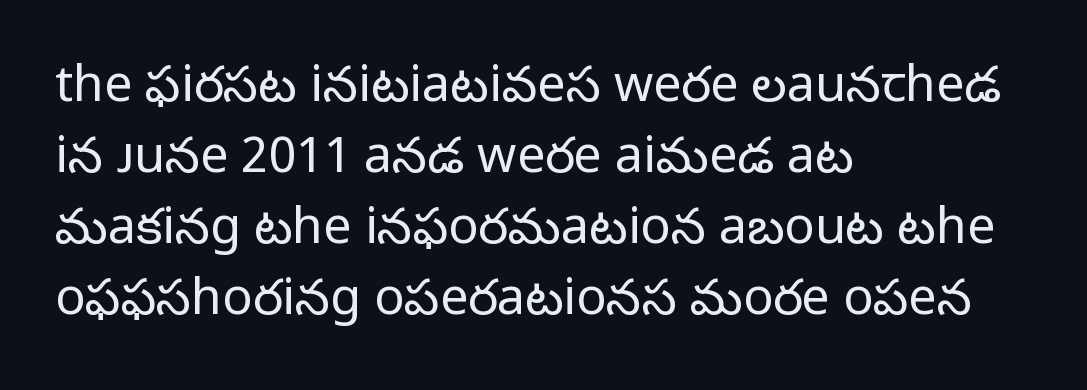
Q: Is the text bold? A: No.
Q: Is the text italic (slanted)? A: No, it is upright.
Q: Is the typeface a serif or a sans-serif typeface? A: Sans-serif.
Q: Is the text underlined? A: No.
Q: How is the paragraph aligned? A: Left-aligned.
Q: Is the spacing between letters normal or unusually wide? A: Normal.
Q: Is the spacing between lines tight, normal or loose? A: Normal.
Q: Width (condensed, normal, or wide)? A: Normal.
Q: Stroke contrast? A: Low.
Q: x-height? A: Medium.
Q: Monospaced? A: No.
